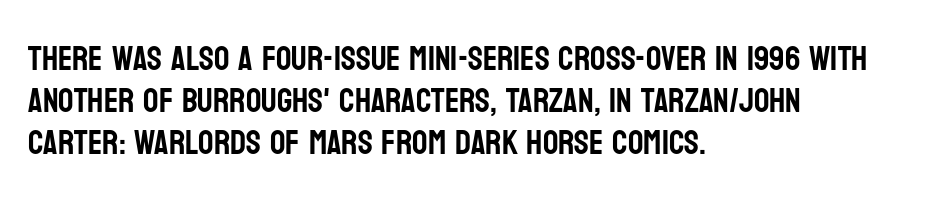
These lines stack with their left ends in a neat column. Here the designer chose a conventional face with non-uniform glyph widths. Just letters on the line, the space beneath them empty. The typography opts for an upright posture over an oblique one.
